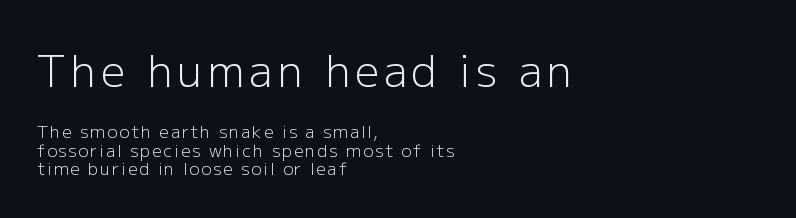
The image shows 43 px light sans-serif type, upright; set left-aligned, tight line spacing (1.09x), not underlined; the first (top) block is 2.53x larger; low stroke contrast and a medium x-height.
